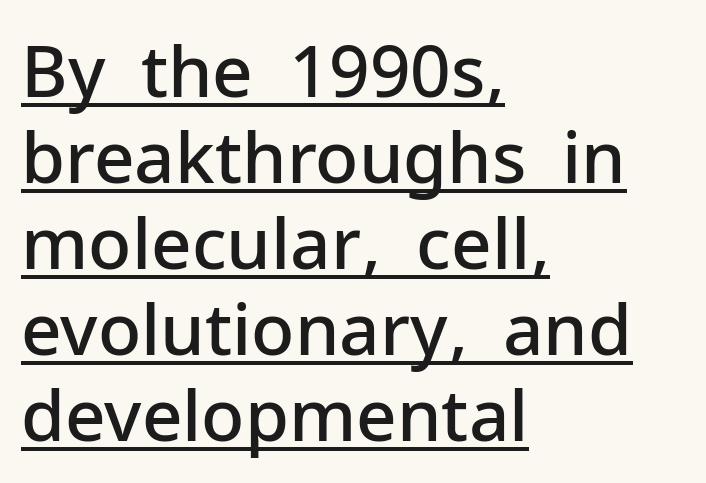
The image shows 71 px semibold sans-serif type, upright; set left-aligned, line spacing 1.21x, normal letter spacing, underlined; low stroke contrast and a medium x-height.
